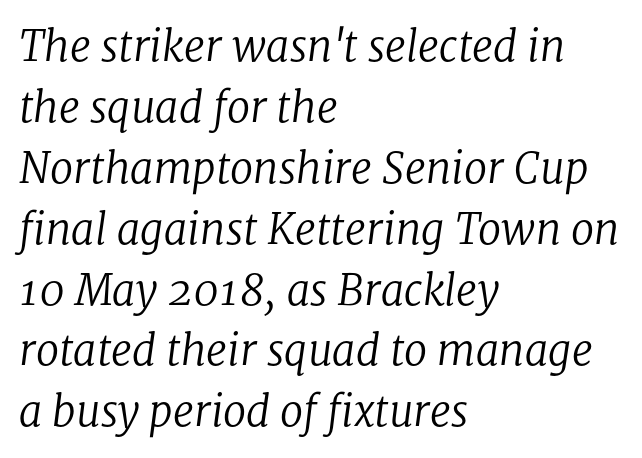
Decoration check: the copy has no underline. Baseline-to-baseline distance is the conventional proportion of letter height. Think of a printed novel: that variable character pitch is what you see here. The rendering keeps characters at their native spacing.
